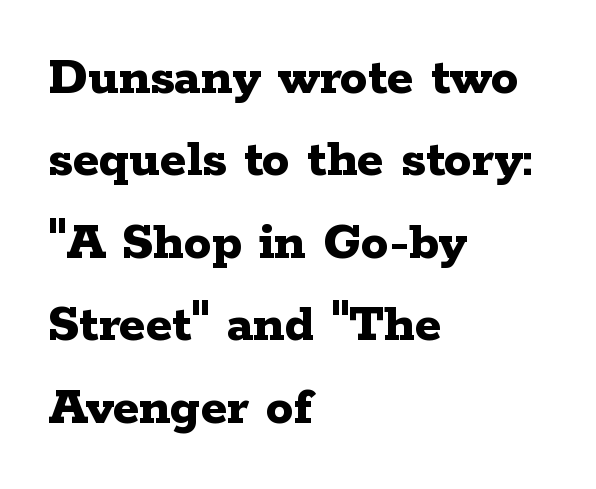
Q: Is the text bold? A: Yes.
Q: Is the text italic (slanted)? A: No, it is upright.
Q: Is the typeface a serif or a sans-serif typeface? A: Serif.
Q: Is the text underlined? A: No.
Q: How is the paragraph aligned? A: Left-aligned.
Q: Is the spacing between letters normal or unusually wide? A: Normal.
Q: Is the spacing between lines tight, normal or loose? A: Normal.
Q: Width (condensed, normal, or wide)? A: Wide.
Q: Stroke contrast? A: Low.
Q: x-height? A: Medium.
Q: Monospaced? A: No.
